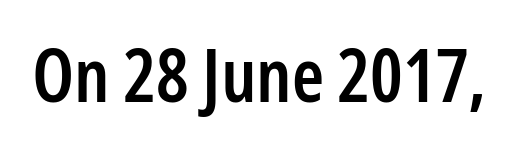
Q: Is the text bold? A: Semi-bold.
Q: Is the text italic (slanted)? A: No, it is upright.
Q: Is the typeface a serif or a sans-serif typeface? A: Sans-serif.
Q: Is the text underlined? A: No.
Q: Is the spacing between letters normal or unusually wide? A: Normal.
Q: Width (condensed, normal, or wide)? A: Condensed.
Q: Stroke contrast? A: Low.
Q: x-height? A: Medium.
Q: Monospaced? A: No.
